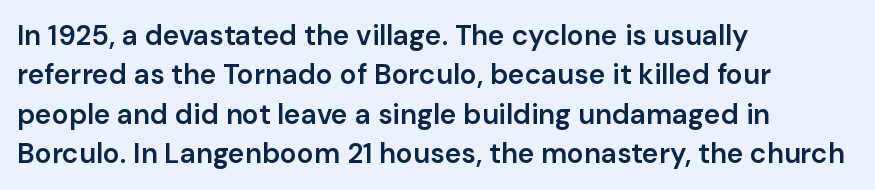
Letterform terminals end flat and unadorned throughout the passage. You could not count columns in this text — the font is proportionally spaced. Short and long lines alike share a common starting point at left. You can tell it's not italic because the verticals are truly vertical. Students, note that the glyphs here touch the page at normal intervals.
